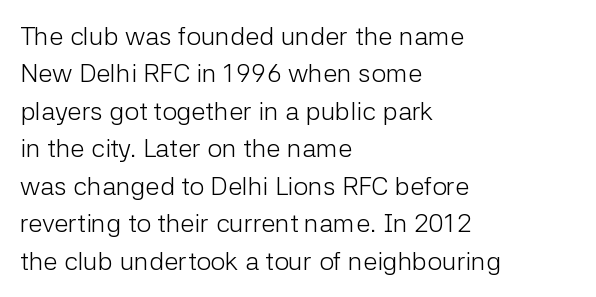
The image shows 26 px text type, upright; set left-aligned, normal line spacing (1.44x), normal letter spacing, not underlined.
